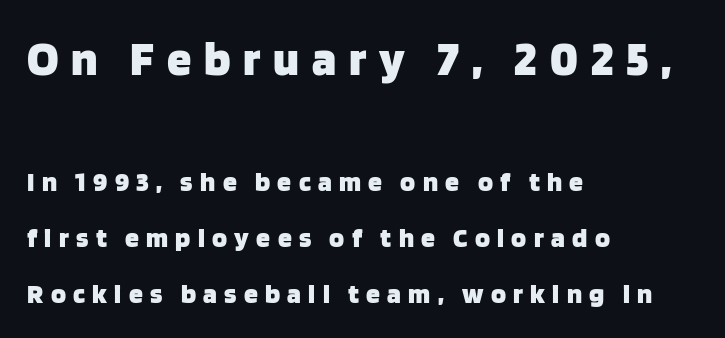
Q: Is the text bold? A: Yes.
Q: Is the text italic (slanted)? A: No, it is upright.
Q: Is the typeface a serif or a sans-serif typeface? A: Sans-serif.
Q: Is the text underlined? A: No.
Q: How is the paragraph aligned? A: Left-aligned.
Q: Is the spacing between letters normal or unusually wide? A: Unusually wide.
Q: Is the spacing between lines tight, normal or loose? A: Loose.
Q: Which block of text is set in a larger size, the first (top) or the second (bottom)? A: The first (top) one.
Q: Width (condensed, normal, or wide)? A: Normal.
Q: Stroke contrast? A: Low.
Q: x-height? A: Large.
Q: Monospaced? A: No.
